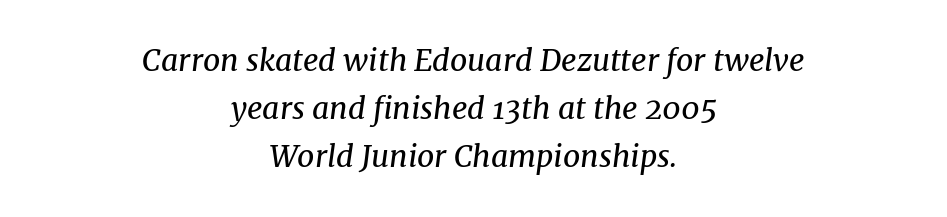
{"serif": "yes", "italic": "yes", "lean": "right", "slant_degrees": 8, "bold": "no", "weight": "regular", "width": "normal", "stroke_contrast": "medium", "x_height": "medium", "monospaced": "no", "underline": "no", "align": "center", "line_spacing": "normal", "line_spacing_ratio": 1.6, "letter_spacing": "normal", "letter_spacing_em": 0.0, "glyph_px": 30}
